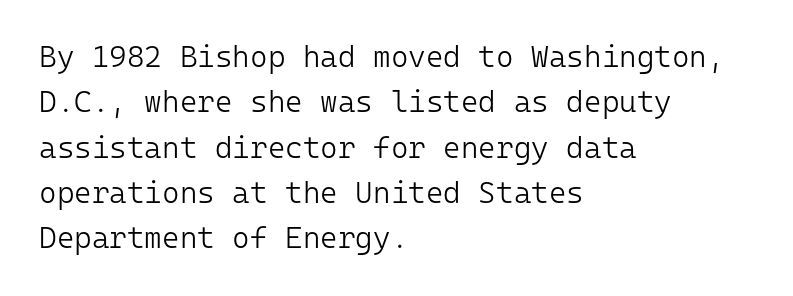
The image shows 30 px light sans-serif type, upright, monospaced; set left-aligned, normal line spacing (1.51x), normal letter spacing, not underlined; low stroke contrast and a medium x-height.
